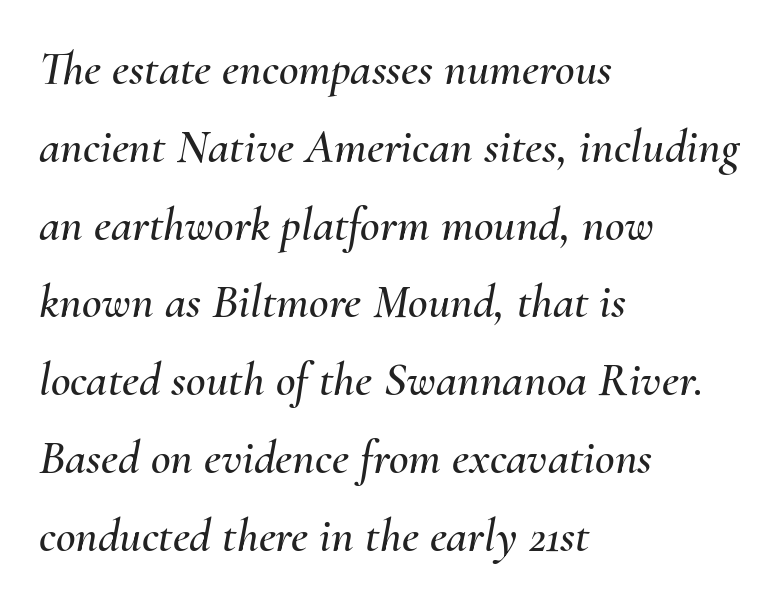
The image shows 48 px text type, italic (leaning right); set left-aligned, normal line spacing (1.62x), normal letter spacing, not underlined; medium stroke contrast and a small x-height.
